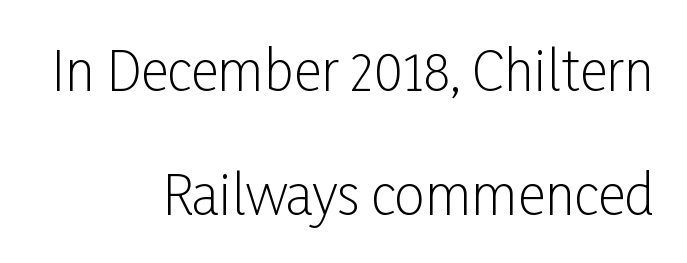
{"serif": "no", "italic": "no", "bold": "no", "weight": "light", "width": "condensed", "stroke_contrast": "low", "x_height": "medium", "monospaced": "no", "underline": "no", "align": "right", "line_spacing": "loose", "line_spacing_ratio": 2.3, "letter_spacing": "normal", "letter_spacing_em": 0.0, "glyph_px": 54}
